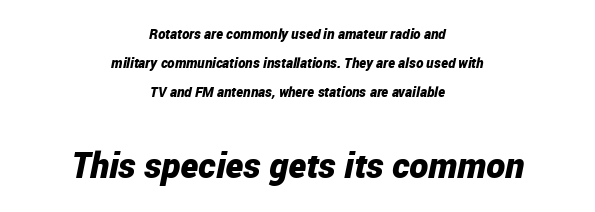
Q: Is the text bold? A: Yes.
Q: Is the text italic (slanted)? A: Yes, it leans right by about 12 degrees.
Q: Is the text underlined? A: No.
Q: How is the paragraph aligned? A: Centered.
Q: Is the spacing between letters normal or unusually wide? A: Normal.
Q: Is the spacing between lines tight, normal or loose? A: Loose.
Q: Which block of text is set in a larger size, the first (top) or the second (bottom)? A: The second (bottom) one.
Q: Width (condensed, normal, or wide)? A: Condensed.
Q: Stroke contrast? A: Low.
Q: x-height? A: Medium.
Q: Monospaced? A: No.
